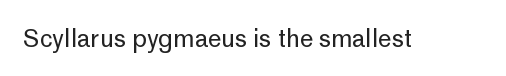
The image shows 24 px text type, upright; set normal letter spacing, not underlined.
